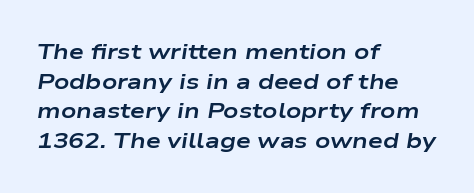
Words appear dense and cohesive because spacing is normal. The axis of the letterforms is tilted away from vertical. Left-aligned paragraph, ragged on the right. The rendering uses a bold face; every stroke is thick and dark.
